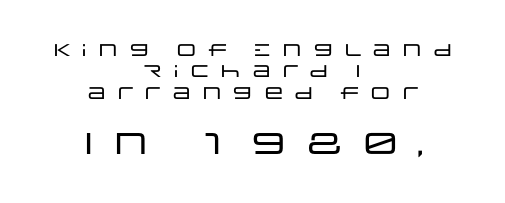
What stands out about the letter spacing? Its width — letters are far apart. Caption: multi-line text, centered on the measure. The gap between lines stays unmarked. Typographically, this falls in the sans-serif category. Larger block? The one below; the one above is distinctly smaller.
